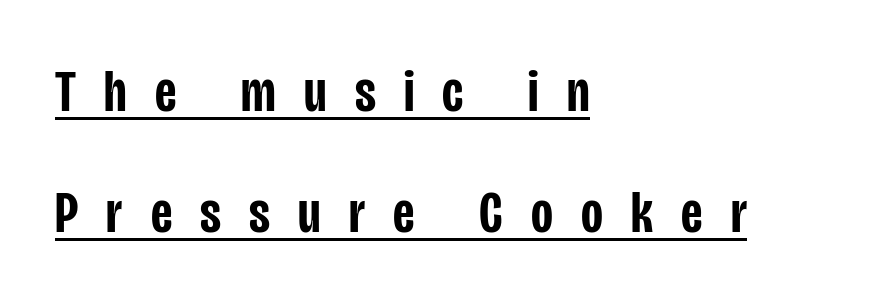
The image shows 60 px semibold, condensed sans-serif type, upright; set left-aligned, loose line spacing (2.02x), unusually wide letter spacing (+0.47 em), underlined; low stroke contrast and a large x-height.
